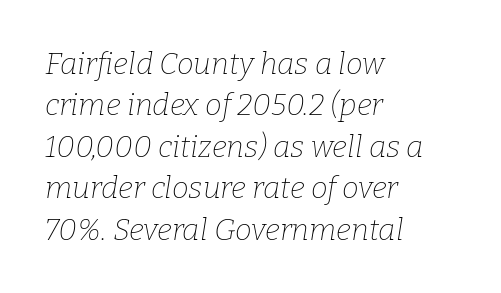
Each row of text sits above clean, open space. A light-to-regular cut is what we see here. The letters advance in unequal steps, a hallmark of proportional type. Standard letterfit; no display-style spreading of the glyphs. The face used here is seriffed, in the tradition of book romans.
